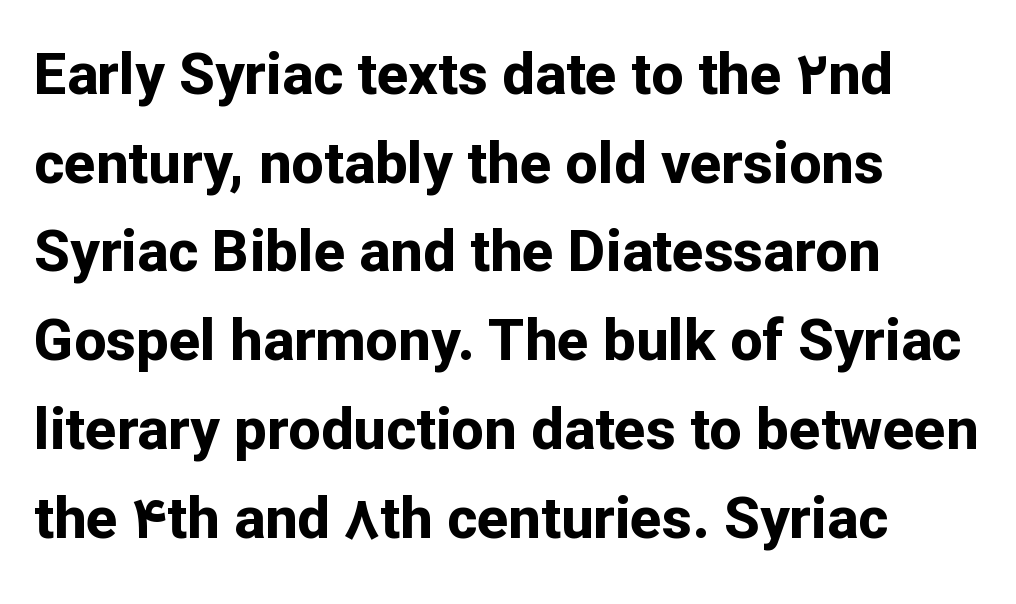
The image shows 58 px bold sans-serif type, upright; set left-aligned, normal line spacing (1.53x), normal letter spacing, not underlined; low stroke contrast and a medium x-height.
